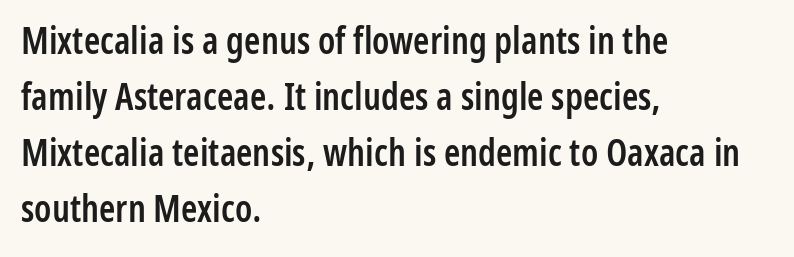
{"serif": "no", "italic": "no", "bold": "semi", "weight": "semibold", "width": "condensed", "stroke_contrast": "low", "x_height": "medium", "monospaced": "no", "underline": "no", "align": "left", "line_spacing": "normal", "line_spacing_ratio": 1.51, "letter_spacing": "normal", "letter_spacing_em": 0.0, "glyph_px": 37}
